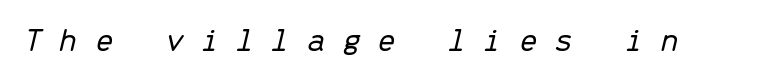
{"italic": "yes", "lean": "right", "slant_degrees": 13, "bold": "no", "weight": "light", "width": "normal", "stroke_contrast": "low", "x_height": "medium", "monospaced": "yes", "underline": "no", "letter_spacing": "wide", "letter_spacing_em": 0.45, "glyph_px": 35}
